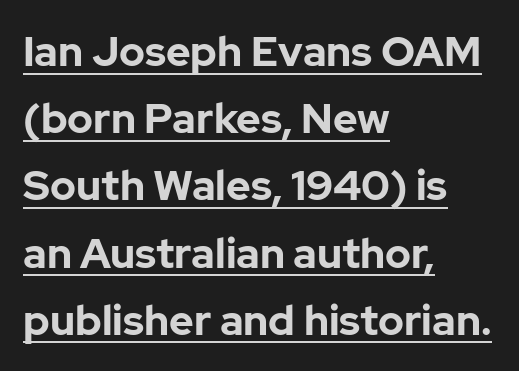
The image shows 42 px bold sans-serif type, upright; set left-aligned, normal line spacing (1.6x), normal letter spacing, underlined; low stroke contrast and a medium x-height.
